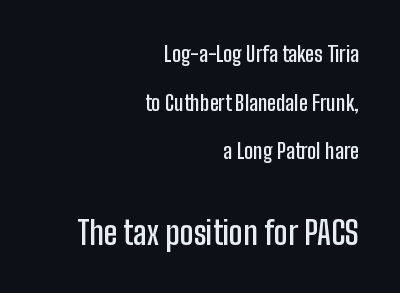
{"serif": "no", "italic": "no", "bold": "semi", "weight": "semibold", "width": "condensed", "stroke_contrast": "low", "x_height": "medium", "monospaced": "no", "underline": "no", "align": "right", "line_spacing": "loose", "line_spacing_ratio": 2.32, "letter_spacing": "normal", "letter_spacing_em": 0.0, "larger_block": "second", "size_ratio": 1.52, "glyph_px": 32}
